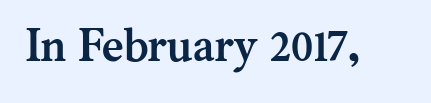
Q: Is the text bold? A: Yes.
Q: Is the text italic (slanted)? A: No, it is upright.
Q: Is the typeface a serif or a sans-serif typeface? A: Serif.
Q: Is the text underlined? A: No.
Q: Is the spacing between letters normal or unusually wide? A: Normal.
Q: Width (condensed, normal, or wide)? A: Normal.
Q: Stroke contrast? A: Medium.
Q: x-height? A: Medium.
Q: Monospaced? A: No.
